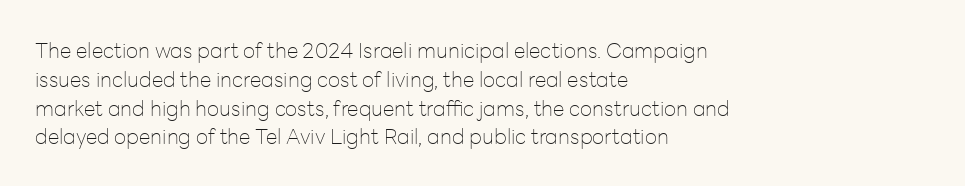
The image shows 21 px text type, upright; set left-aligned, normal line spacing (1.37x), normal letter spacing, not underlined.
